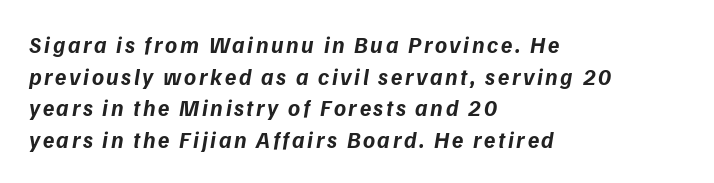
{"bold": "yes", "underline": "no", "align": "left", "line_spacing": "normal", "line_spacing_ratio": 1.37, "glyph_px": 23}
